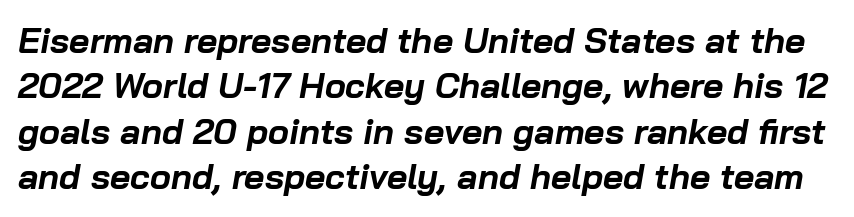
It's the slanting kind of type. This is heavy type, rendered in bold. Successive baselines arrive at the customary interval. You could not count columns in this text — the font is proportionally spaced.
